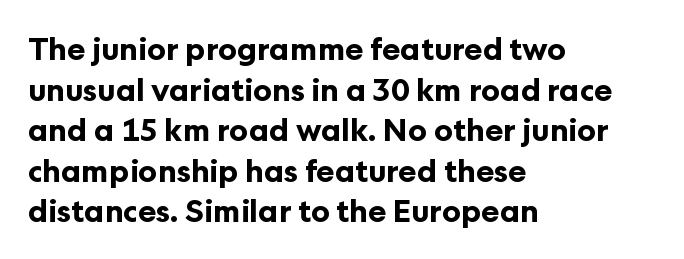
{"serif": "no", "italic": "no", "bold": "yes", "weight": "bold", "width": "normal", "stroke_contrast": "low", "x_height": "medium", "monospaced": "no", "underline": "no", "align": "left", "line_spacing": "normal", "line_spacing_ratio": 1.31, "letter_spacing": "normal", "letter_spacing_em": 0.0, "glyph_px": 31}
